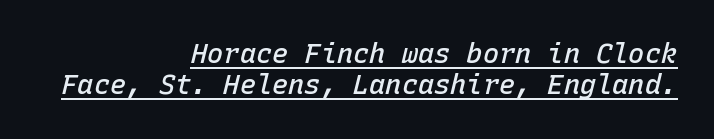
{"italic": "yes", "lean": "right", "slant_degrees": 15, "bold": "semi", "underline": "yes", "align": "right", "line_spacing_ratio": 1.16, "letter_spacing": "normal", "letter_spacing_em": 0.0, "glyph_px": 27}
